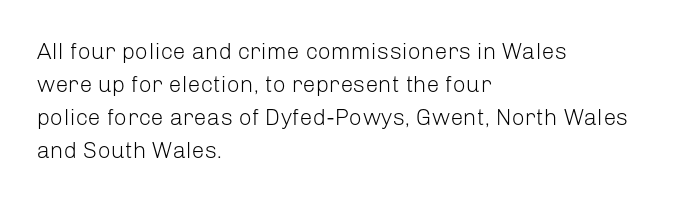
The image shows 23 px text type, upright; set left-aligned, normal line spacing (1.43x), normal letter spacing, not underlined.
